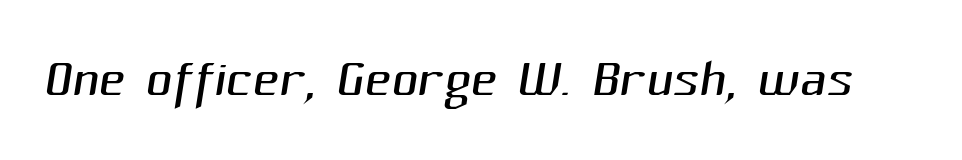
{"serif": "no", "bold": "no", "weight": "light", "width": "normal", "stroke_contrast": "medium", "x_height": "medium", "monospaced": "no", "underline": "no", "letter_spacing": "normal", "letter_spacing_em": 0.0, "glyph_px": 73}
